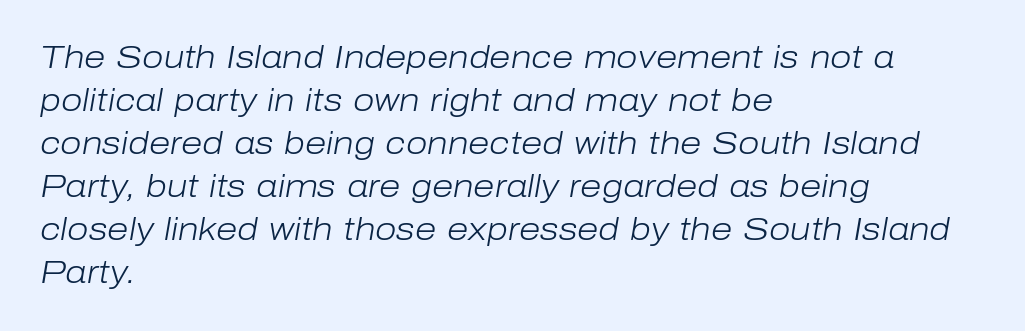
{"italic": "yes", "lean": "right", "slant_degrees": 10, "bold": "no", "weight": "light", "width": "normal", "stroke_contrast": "low", "x_height": "medium", "monospaced": "no", "underline": "no", "align": "left", "line_spacing": "normal", "line_spacing_ratio": 1.39, "letter_spacing": "normal", "letter_spacing_em": 0.0, "glyph_px": 31}
